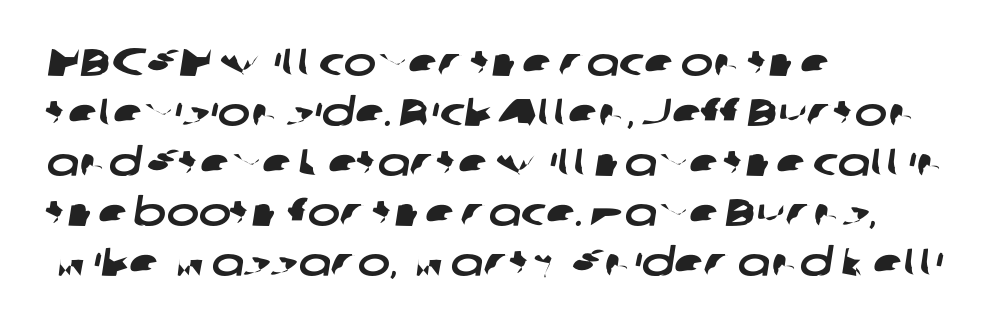
Each letter keeps its own natural width here, so spacing adapts to shape. Words float on clear page, feet unadorned. This rendering uses left alignment, leaving the right contour irregular. The block of text has a typical density, with ordinary space between rows.
